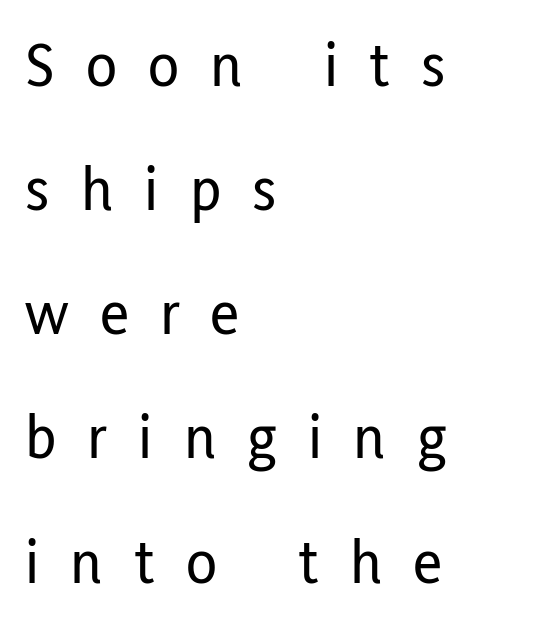
{"serif": "no", "italic": "no", "width": "condensed", "stroke_contrast": "low", "x_height": "medium", "monospaced": "no", "underline": "no", "align": "left", "line_spacing": "loose", "line_spacing_ratio": 1.94, "letter_spacing": "wide", "letter_spacing_em": 0.49, "glyph_px": 64}
